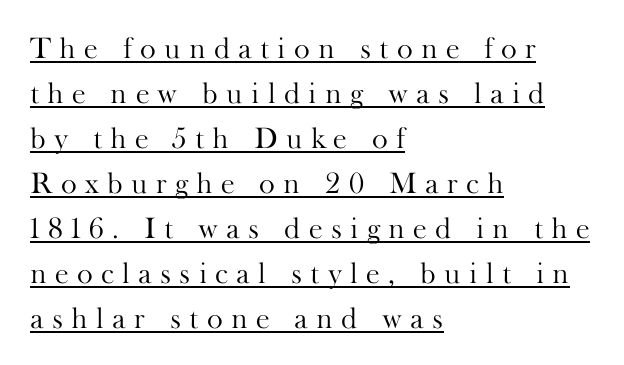
Q: Is the text bold? A: No.
Q: Is the text italic (slanted)? A: No, it is upright.
Q: Is the typeface a serif or a sans-serif typeface? A: Serif.
Q: Is the text underlined? A: Yes.
Q: How is the paragraph aligned? A: Left-aligned.
Q: Is the spacing between letters normal or unusually wide? A: Unusually wide.
Q: Is the spacing between lines tight, normal or loose? A: Normal.
Q: Width (condensed, normal, or wide)? A: Normal.
Q: Stroke contrast? A: High.
Q: x-height? A: Small.
Q: Monospaced? A: No.
